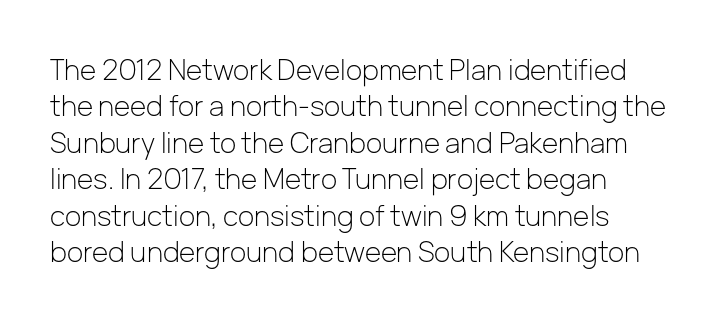
The image shows 28 px light sans-serif type, upright; set normal line spacing (1.3x), normal letter spacing, not underlined; low stroke contrast and a medium x-height.
